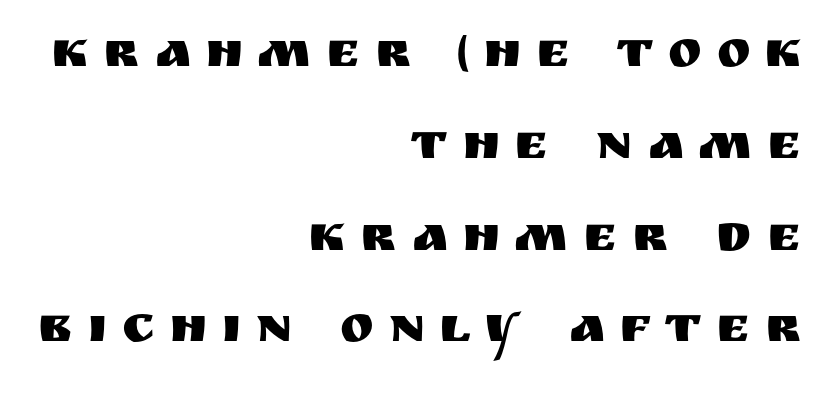
The image shows 51 px sans-serif type, upright; set right-aligned, line spacing 1.8x, unusually wide letter spacing (+0.29 em), not underlined; medium stroke contrast and a large x-height.
